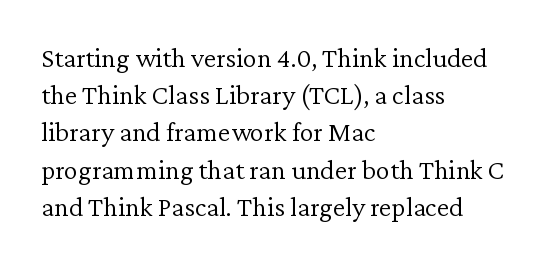
The image shows 28 px light serif type, upright; set left-aligned, normal line spacing (1.33x), normal letter spacing, not underlined; low stroke contrast and a medium x-height.
